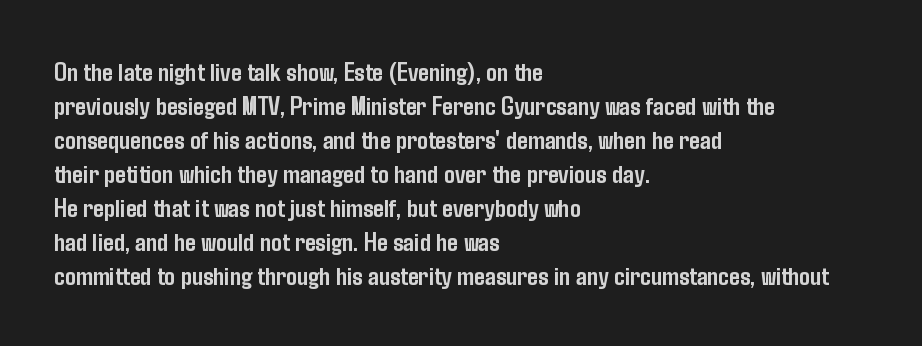
Does the weight exceed regular? Yes, all the way to bold. Short note: letters normally spaced. The space beneath each line is pristine and unruled. The typesetter chose a ragged-right arrangement here. Posture: vertical. The passage shown stacks its lines at a standard gap.
